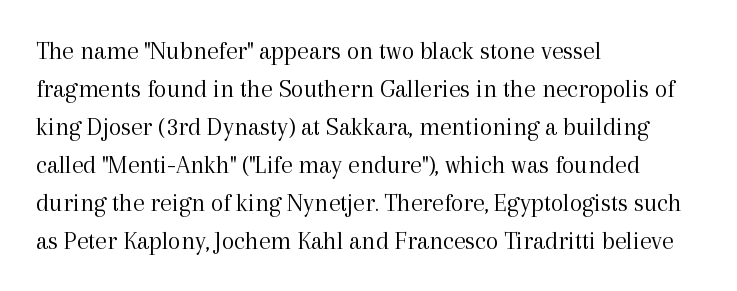
The image shows 26 px text type, upright; set left-aligned, normal line spacing (1.46x), normal letter spacing, not underlined.
